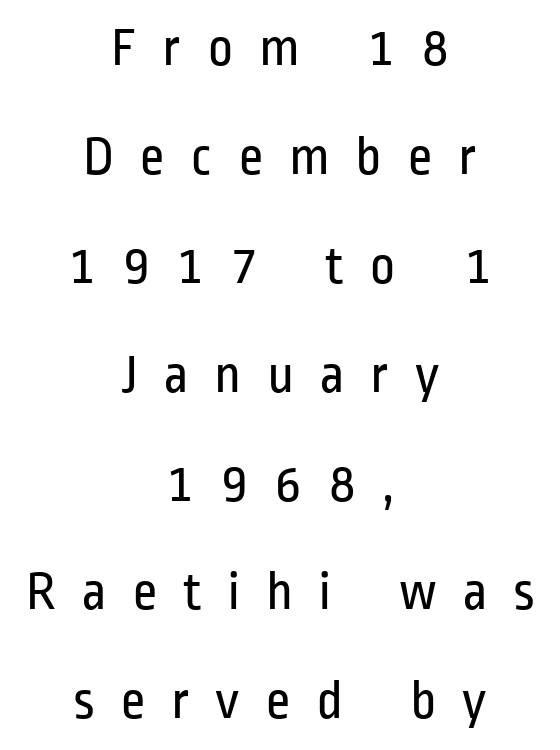
The image shows 55 px regular-weight, condensed sans-serif type, upright; set centered, loose line spacing (1.98x), unusually wide letter spacing (+0.46 em), not underlined; low stroke contrast and a medium x-height.
